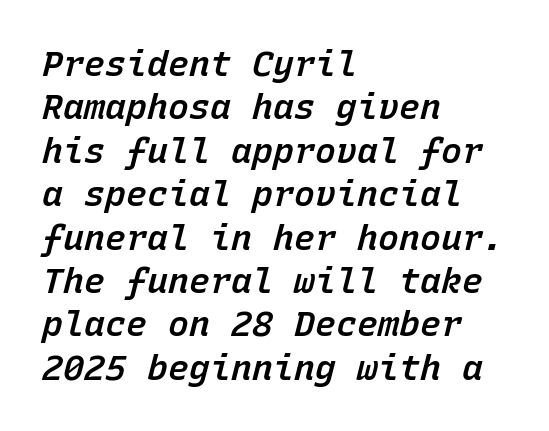
The image shows 35 px semibold type, italic (leaning right), monospaced; set left-aligned, line spacing 1.24x, normal letter spacing, not underlined; low stroke contrast and a medium x-height.
